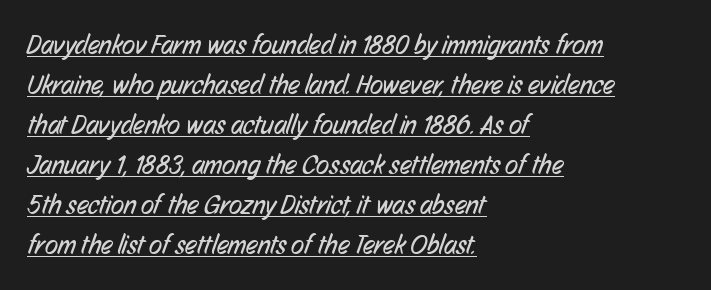
The glyphs are accompanied by a horizontal stroke just below them. Alignment: flush left. Honestly, the letter spacing is just normal — you wouldn't notice it. How would I describe the line gaps? Plain and ordinary. No letter is thick-stroked: the sample isn't bold.
